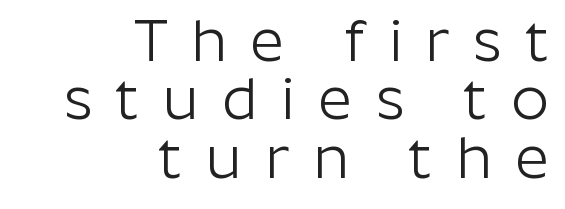
The image shows 59 px light sans-serif type, upright; set right-aligned, tight line spacing (0.99x), unusually wide letter spacing (+0.4 em), not underlined; low stroke contrast and a medium x-height.
